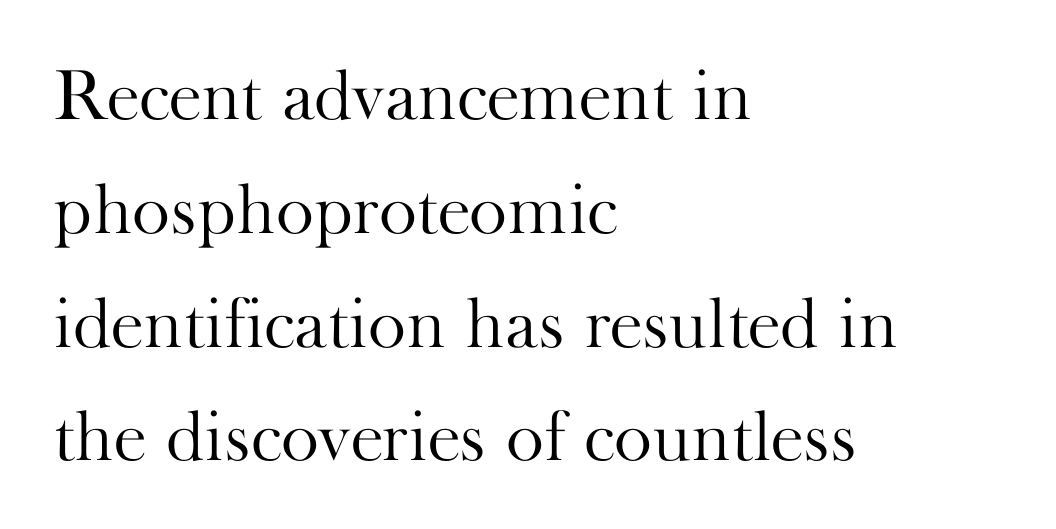
{"serif": "yes", "italic": "no", "bold": "no", "weight": "light", "width": "normal", "stroke_contrast": "high", "x_height": "small", "monospaced": "no", "underline": "no", "align": "left", "line_spacing": "normal", "line_spacing_ratio": 1.58, "letter_spacing": "normal", "letter_spacing_em": 0.0, "glyph_px": 72}
